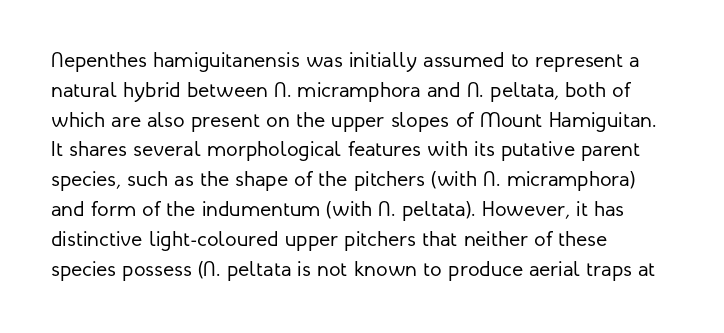
{"italic": "no", "bold": "no", "underline": "no", "align": "left", "line_spacing": "normal", "line_spacing_ratio": 1.42, "letter_spacing": "normal", "letter_spacing_em": 0.0, "glyph_px": 21}
